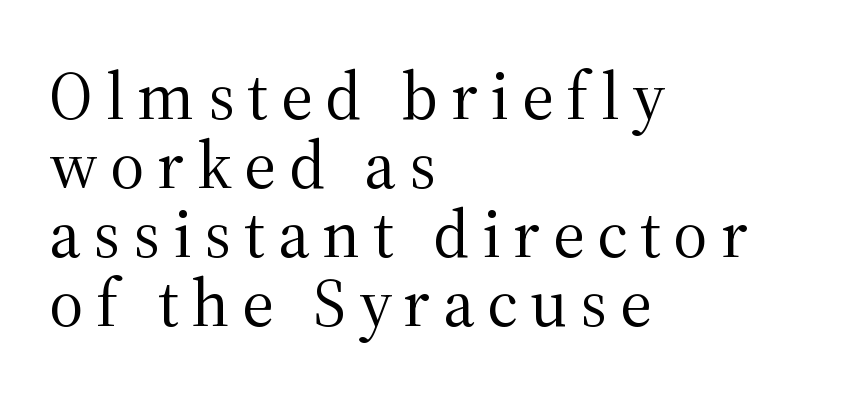
The image shows 67 px regular-weight serif type, upright; set left-aligned, tight line spacing (1.03x), not underlined; medium stroke contrast and a medium x-height.
